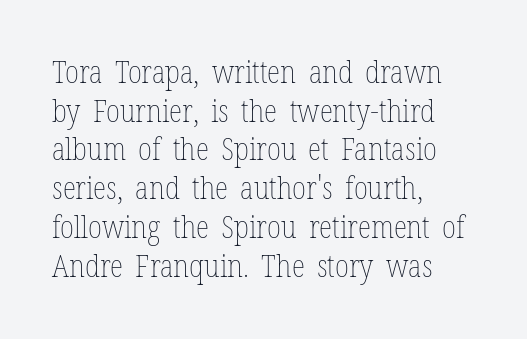
{"italic": "no", "bold": "no", "weight": "thin", "width": "condensed", "stroke_contrast": "low", "x_height": "medium", "monospaced": "no", "underline": "no", "align": "left", "line_spacing": "normal", "line_spacing_ratio": 1.25, "letter_spacing": "normal", "letter_spacing_em": 0.0, "glyph_px": 31}
